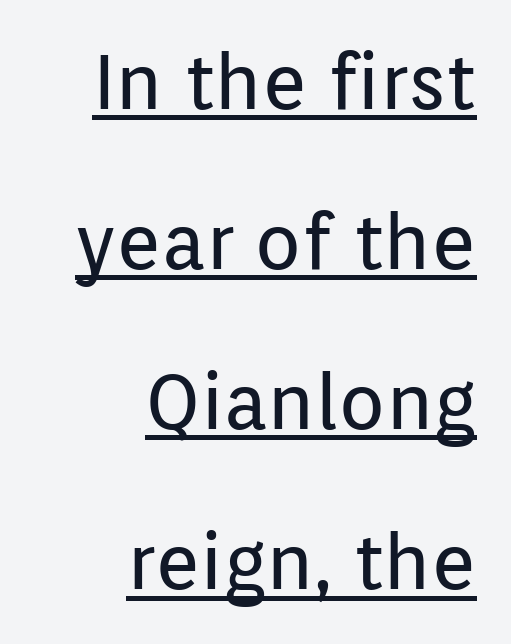
{"serif": "no", "italic": "no", "bold": "no", "weight": "regular", "width": "normal", "stroke_contrast": "low", "x_height": "medium", "monospaced": "no", "underline": "yes", "align": "right", "line_spacing": "loose", "line_spacing_ratio": 2.08, "letter_spacing": "normal", "letter_spacing_em": 0.0, "glyph_px": 77}
